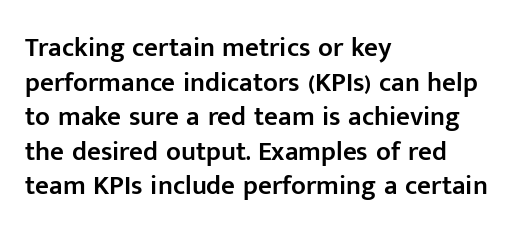
Set as a demibold, roughly 600 on the weight scale. The rendering anchors every line to the left-hand side. Tracking here is standard; glyphs follow each other at the usual distance. In terms of posture, this sample is upright. Each row of text sits above clean, open space.
